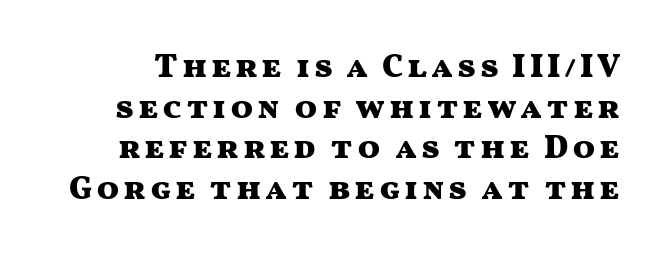
Glance below the letters and you will spot only blank space. Do the characters align in a grid? No, the font is proportional. The specimen reads as upright at a glance. Note: no serifs on the glyphs. The font is running at its bold setting.
